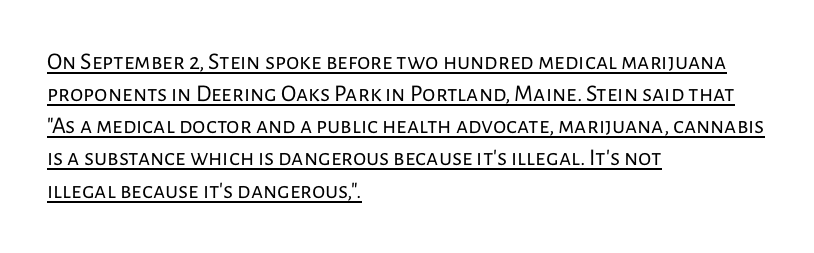
These characters rest on top of a visible drawn line. A light-to-regular cut is what we see here. The face used here is rendered with its standard letterfit. This rendering uses left alignment, leaving the right contour irregular. Leading matches the norm, producing a regular column.
